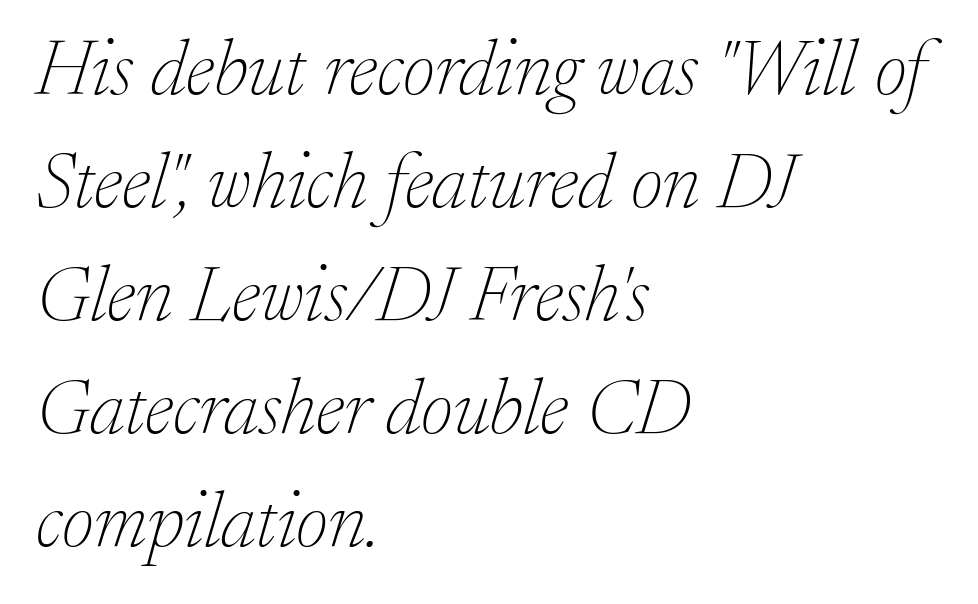
{"serif": "yes", "italic": "yes", "lean": "right", "slant_degrees": 17, "bold": "no", "weight": "thin", "width": "normal", "stroke_contrast": "low", "x_height": "medium", "monospaced": "no", "underline": "no", "align": "left", "line_spacing": "normal", "line_spacing_ratio": 1.45, "letter_spacing": "normal", "letter_spacing_em": 0.0, "glyph_px": 78}
